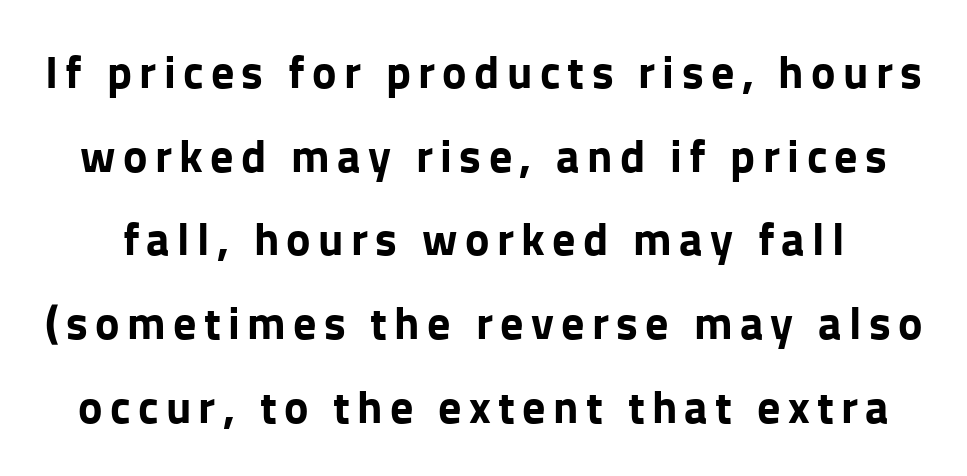
Q: Is the text bold? A: Yes.
Q: Is the text italic (slanted)? A: No, it is upright.
Q: Is the typeface a serif or a sans-serif typeface? A: Sans-serif.
Q: Is the text underlined? A: No.
Q: Width (condensed, normal, or wide)? A: Normal.
Q: Stroke contrast? A: Low.
Q: x-height? A: Medium.
Q: Monospaced? A: No.
